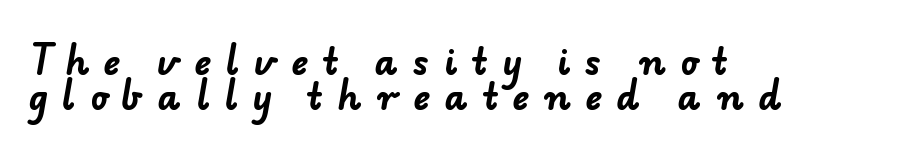
{"serif": "no", "bold": "yes", "weight": "bold", "width": "normal", "stroke_contrast": "low", "x_height": "small", "monospaced": "no", "underline": "no", "align": "left", "line_spacing": "tight", "line_spacing_ratio": 1.0, "letter_spacing": "wide", "letter_spacing_em": 0.43, "glyph_px": 35}
